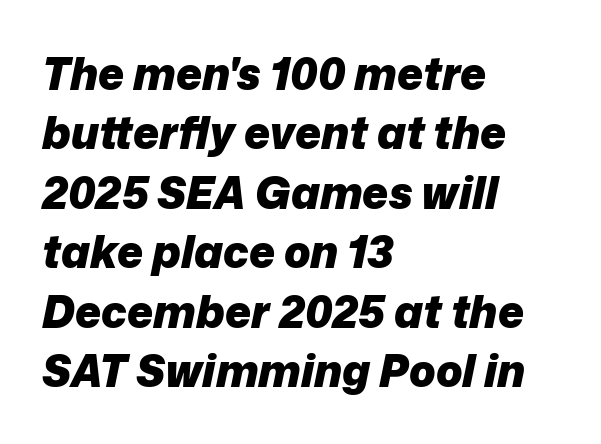
{"italic": "yes", "lean": "right", "slant_degrees": 12, "bold": "yes", "weight": "heavy", "width": "normal", "stroke_contrast": "low", "x_height": "medium", "monospaced": "no", "underline": "no", "align": "left", "line_spacing": "normal", "line_spacing_ratio": 1.35, "letter_spacing": "normal", "letter_spacing_em": 0.0, "glyph_px": 44}
